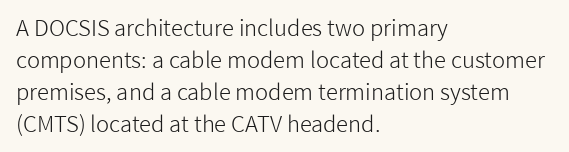
The image shows 22 px text type, upright; set left-aligned, normal line spacing (1.46x), normal letter spacing, not underlined.
